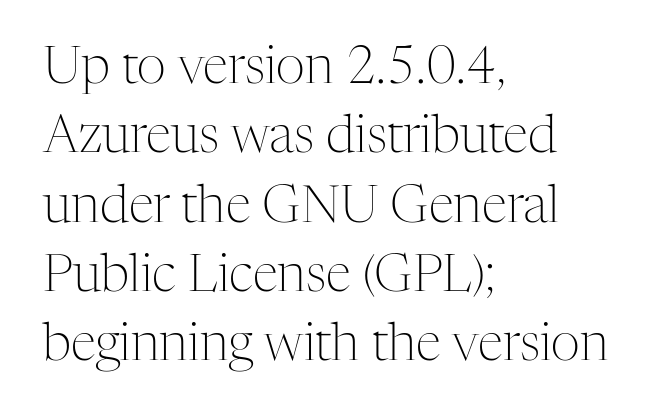
The image shows 51 px light serif type, upright; set left-aligned, normal line spacing (1.36x), normal letter spacing, not underlined; medium stroke contrast and a medium x-height.
